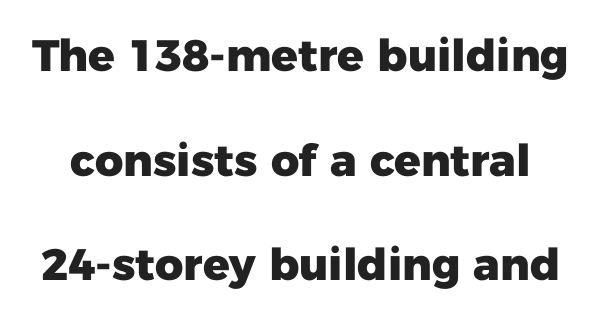
Q: Is the text bold? A: Yes.
Q: Is the text italic (slanted)? A: No, it is upright.
Q: Is the typeface a serif or a sans-serif typeface? A: Sans-serif.
Q: Is the text underlined? A: No.
Q: Is the spacing between letters normal or unusually wide? A: Normal.
Q: Is the spacing between lines tight, normal or loose? A: Loose.
Q: Width (condensed, normal, or wide)? A: Normal.
Q: Stroke contrast? A: Low.
Q: x-height? A: Medium.
Q: Monospaced? A: No.
